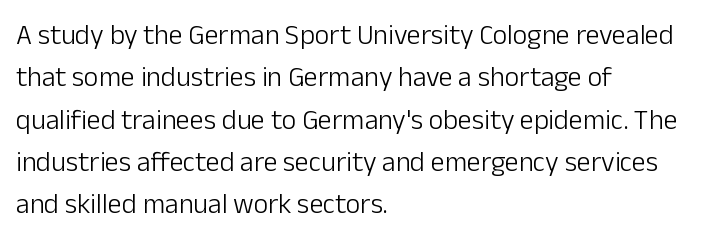
{"serif": "no", "italic": "no", "bold": "no", "weight": "light", "width": "normal", "stroke_contrast": "low", "x_height": "medium", "monospaced": "no", "underline": "no", "align": "left", "line_spacing": "normal", "line_spacing_ratio": 1.51, "letter_spacing": "normal", "letter_spacing_em": 0.0, "glyph_px": 28}
